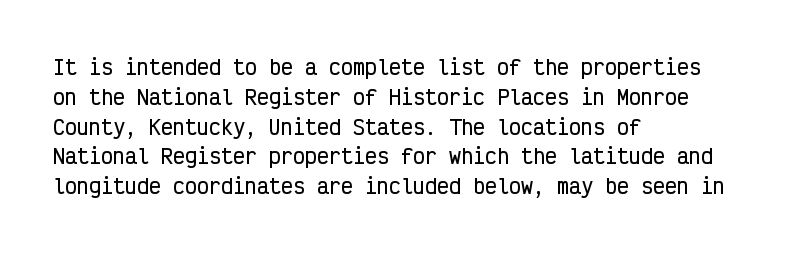
The image shows 20 px text type, upright; set left-aligned, normal line spacing (1.49x), normal letter spacing, not underlined.
